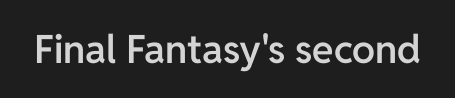
The image shows 39 px semibold sans-serif type, upright; set normal letter spacing, not underlined; low stroke contrast and a medium x-height.
